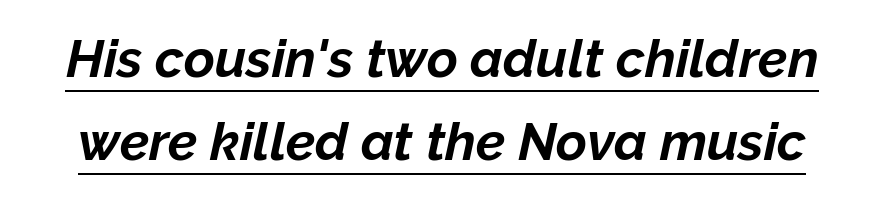
Every character sits at an angle, as italics do. A baseline rule has been typeset under these characters. The horizontal fit of the characters is conventional and even. Line spacing here is normal.
